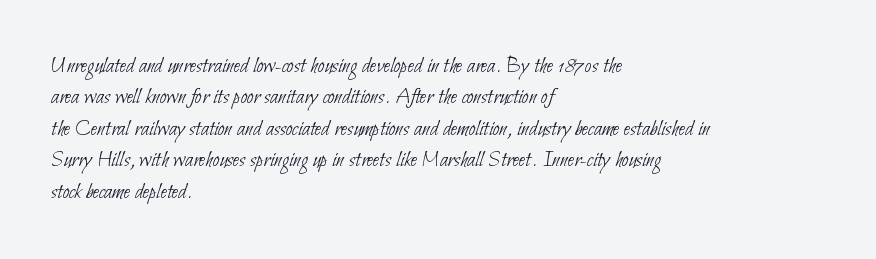
The space between consecutive lines is moderate. Letters have the restrained weight of plain body copy at most. Caption: multi-line text, flush left, ragged right. You could call the tracking neutral — neither tight nor loose. The space directly below the letters is spotless.
